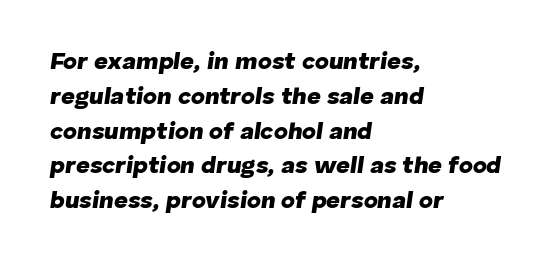
The image shows 24 px bold type, italic (leaning right); set left-aligned, normal line spacing (1.45x), normal letter spacing, not underlined.
